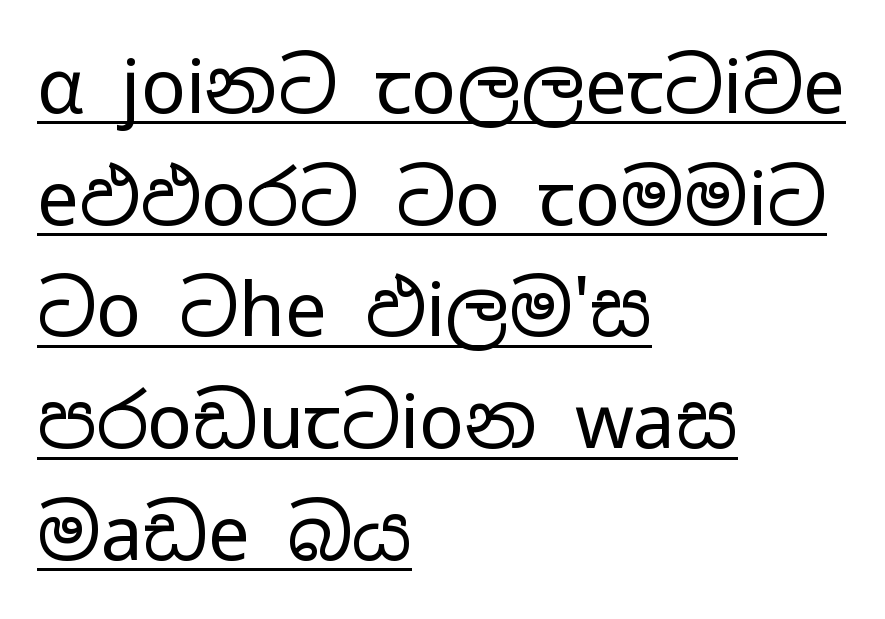
The image shows 75 px regular-weight, wide sans-serif type, upright; set left-aligned, normal line spacing (1.49x), normal letter spacing, underlined; low stroke contrast and a medium x-height.
